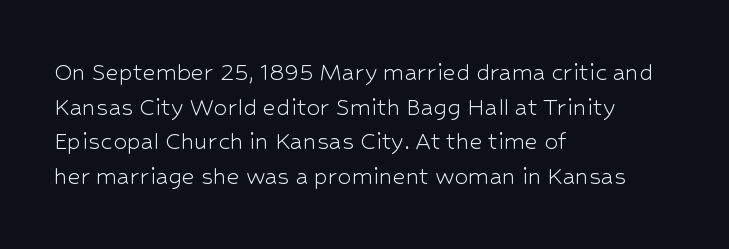
Q: Is the text bold? A: No.
Q: Is the text italic (slanted)? A: No, it is upright.
Q: Is the typeface a serif or a sans-serif typeface? A: Sans-serif.
Q: Is the text underlined? A: No.
Q: How is the paragraph aligned? A: Left-aligned.
Q: Is the spacing between letters normal or unusually wide? A: Normal.
Q: Width (condensed, normal, or wide)? A: Normal.
Q: Stroke contrast? A: Low.
Q: x-height? A: Medium.
Q: Monospaced? A: No.
